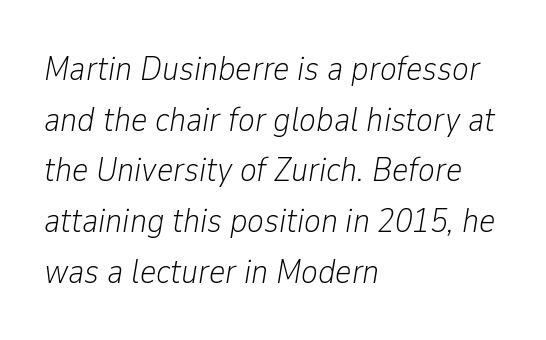
Nothing heavy about these letters — not bold at all. Between one letter and the next there's only the usual sliver of space. Whoever set this chose a conventional vertical rhythm. You could not count columns in this text — the font is proportionally spaced. Glance below the letters and you will spot only blank space. The rendering applies a slant to the glyphs.
